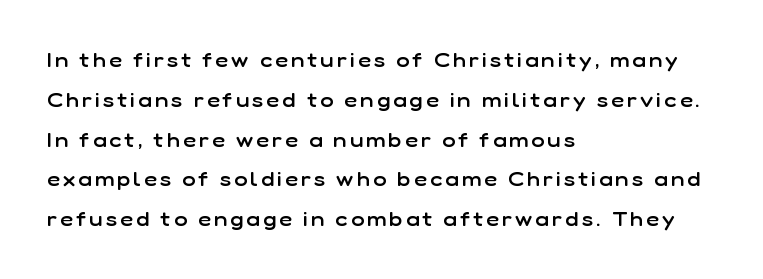
{"italic": "no", "bold": "semi", "underline": "no", "align": "left", "line_spacing": "loose", "line_spacing_ratio": 1.99, "glyph_px": 20}
